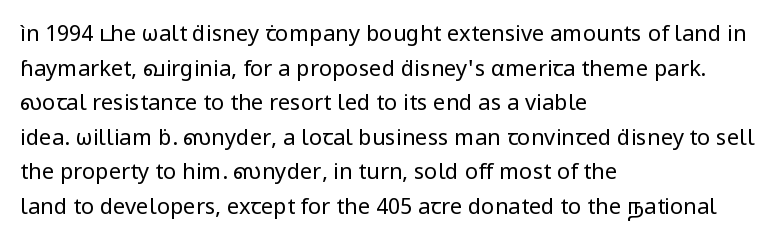
The image shows 22 px text type, upright; set left-aligned, normal line spacing (1.57x), normal letter spacing, not underlined.
